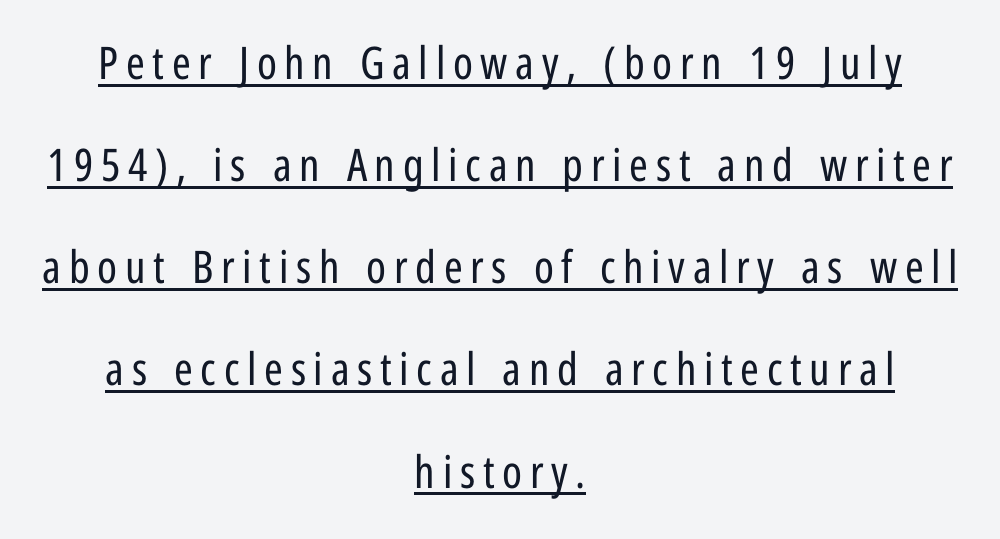
Q: Is the text bold? A: No.
Q: Is the text italic (slanted)? A: No, it is upright.
Q: Is the typeface a serif or a sans-serif typeface? A: Sans-serif.
Q: Is the text underlined? A: Yes.
Q: How is the paragraph aligned? A: Centered.
Q: Is the spacing between lines tight, normal or loose? A: Loose.
Q: Width (condensed, normal, or wide)? A: Condensed.
Q: Stroke contrast? A: Low.
Q: x-height? A: Medium.
Q: Monospaced? A: No.
